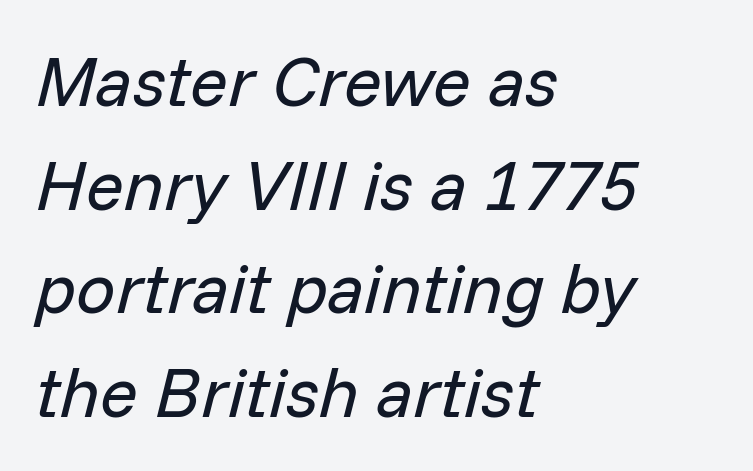
Stroke thickness stays within the range of a standard reading face or lighter. Here the glyphs are tracked normally, forming tight word shapes. The letters are slanted; this is an italic face. Casual observation: everything's shoved over to the left. Does the leading feel generous? No, just average.
